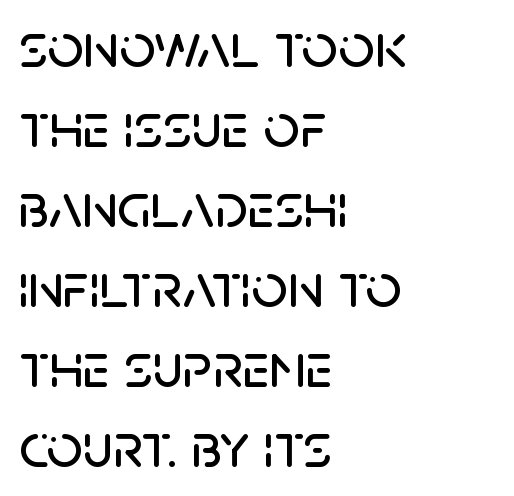
These lines were composed using upright roman letters. Underlining? Definitely not there. To sum up the face: it is a sans, with no serifs. There is no visible air inserted between adjacent glyphs.
